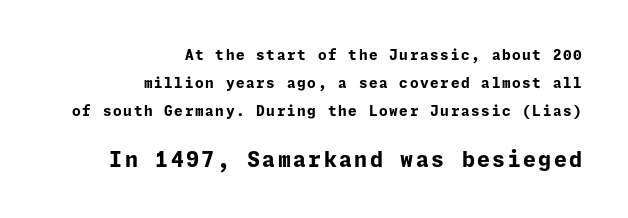
How heavy is the stroke? Heavy — this is a bold. Honestly, the rows look like they've been pulled way apart. Lines of text with bare space underneath. Designer's note — italics off, roman on. Character size in the trailing block exceeds that of the leading block. The typesetter chose a ragged-left arrangement here.
